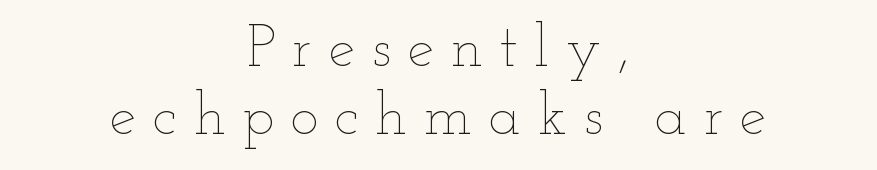
Visually the block forms a symmetrical silhouette, jagged on both flanks. The space between consecutive lines is stingy. Upright lettering throughout. A clean baseline with only descenders dipping below it. You could not count columns in this text — the font is proportionally spaced. Stems here are at most as thick as an everyday book face.
